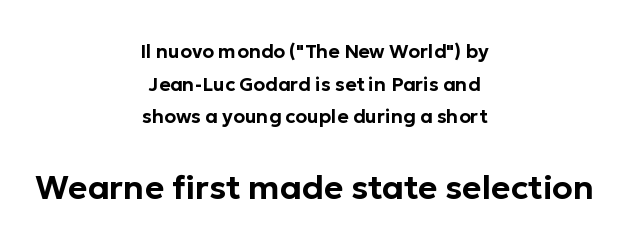
Q: Is the text italic (slanted)? A: No, it is upright.
Q: Is the typeface a serif or a sans-serif typeface? A: Sans-serif.
Q: Is the text underlined? A: No.
Q: How is the paragraph aligned? A: Centered.
Q: Is the spacing between letters normal or unusually wide? A: Normal.
Q: Which block of text is set in a larger size, the first (top) or the second (bottom)? A: The second (bottom) one.
Q: Width (condensed, normal, or wide)? A: Normal.
Q: Stroke contrast? A: Low.
Q: x-height? A: Medium.
Q: Monospaced? A: No.
